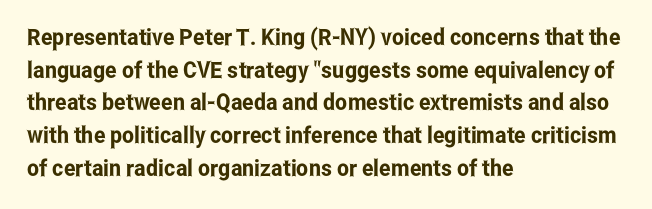
The image shows 23 px text type, upright; set left-aligned, normal line spacing (1.42x), normal letter spacing, not underlined.
